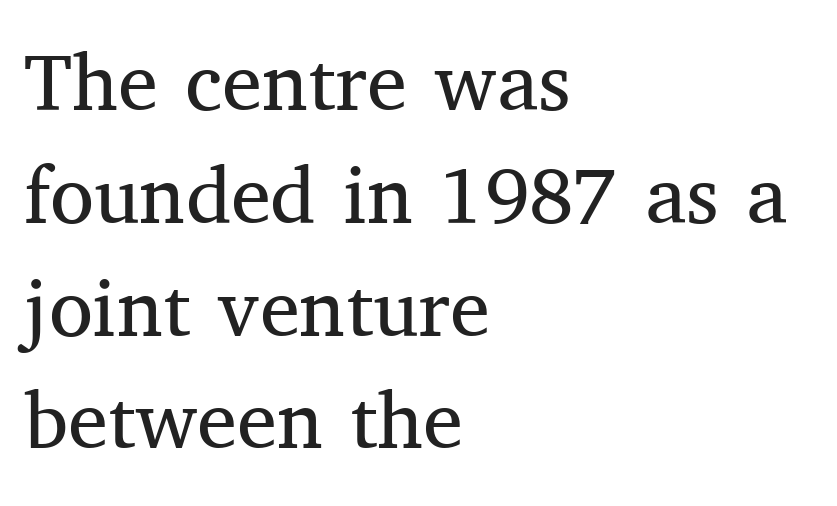
The image shows 80 px regular-weight serif type, upright; set left-aligned, normal line spacing (1.41x), normal letter spacing, not underlined; medium stroke contrast and a medium x-height.
